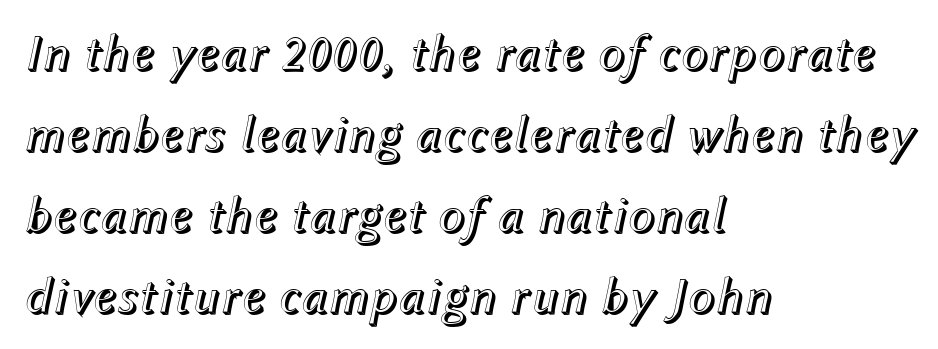
The image shows 51 px text type, italic (leaning right); set left-aligned, normal line spacing (1.59x), normal letter spacing, not underlined; a medium x-height.
